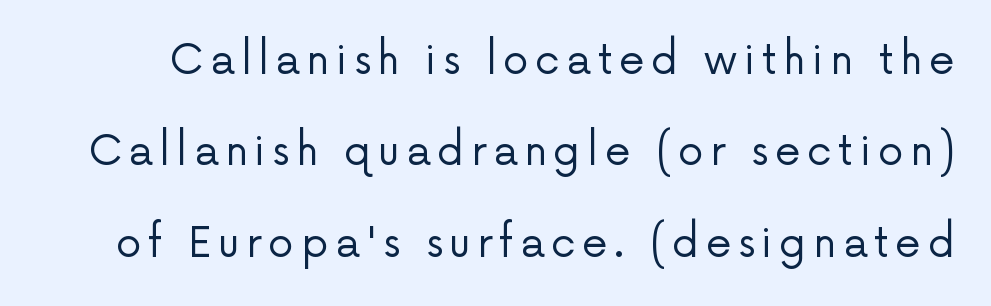
{"serif": "no", "italic": "no", "bold": "no", "weight": "regular", "width": "normal", "stroke_contrast": "low", "x_height": "medium", "monospaced": "no", "underline": "no", "line_spacing": "loose", "line_spacing_ratio": 2.23, "glyph_px": 41}
